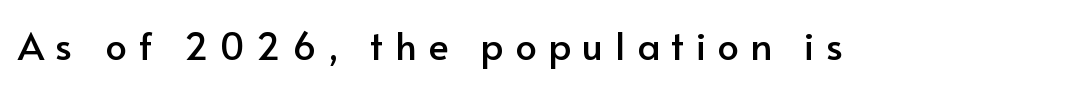
Unlike italic type, these characters show no tilt at all. Does the type have serifs? No, each stem ends abruptly. The type is letterspaced generously, with wide tracking. Note the varied advance widths — an 'i' is clearly narrower than an 'm'.
